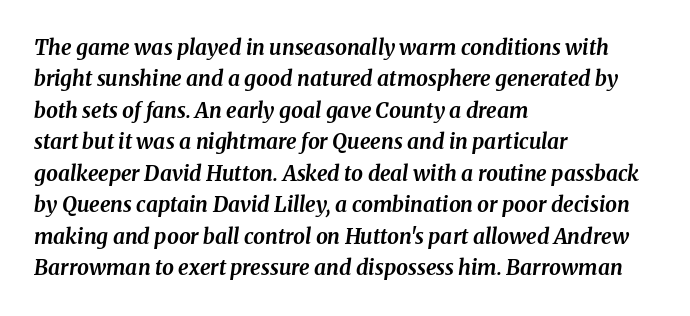
The image shows 21 px bold type, italic (leaning right); set left-aligned, normal line spacing (1.5x), normal letter spacing, not underlined.
